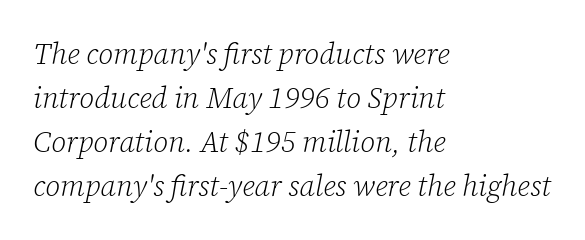
Unlike a clean sans, this face finishes its strokes with serifs. Looking at the ascenders, they clearly lean. Is the letter spacing exaggerated? No — it looks like the ordinary default. The letters advance in unequal steps, a hallmark of proportional type. The passage shown stacks its lines at a standard gap. Stem width sits at or under what a default text font uses.
